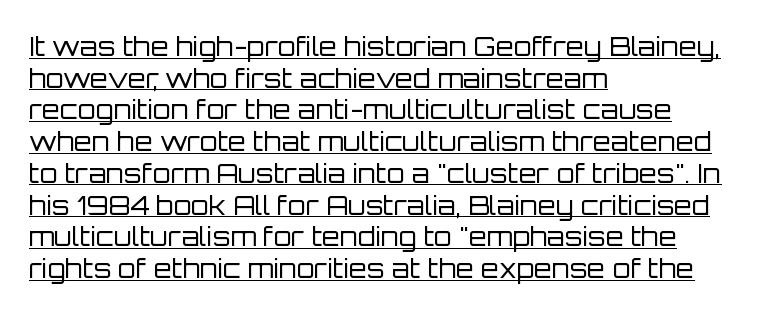
Q: Is the text bold? A: No.
Q: Is the text italic (slanted)? A: No, it is upright.
Q: Is the text underlined? A: Yes.
Q: How is the paragraph aligned? A: Left-aligned.
Q: Is the spacing between letters normal or unusually wide? A: Normal.
